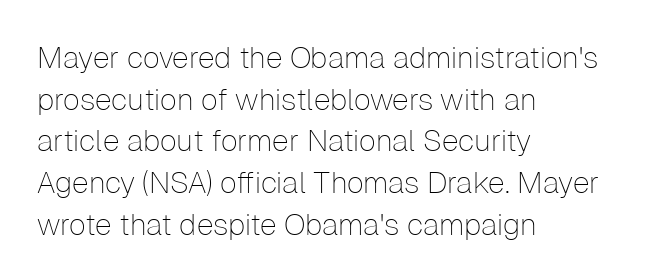
Decoration check: the copy has no underline. Do the characters align in a grid? No, the font is proportional. Notice how the stems are strictly vertical — no italics here. No feet cap the strokes, marking this as sans-serif type. The typeface has the unassuming heft of standard copy or less. The paragraph shown leans on its left margin.
